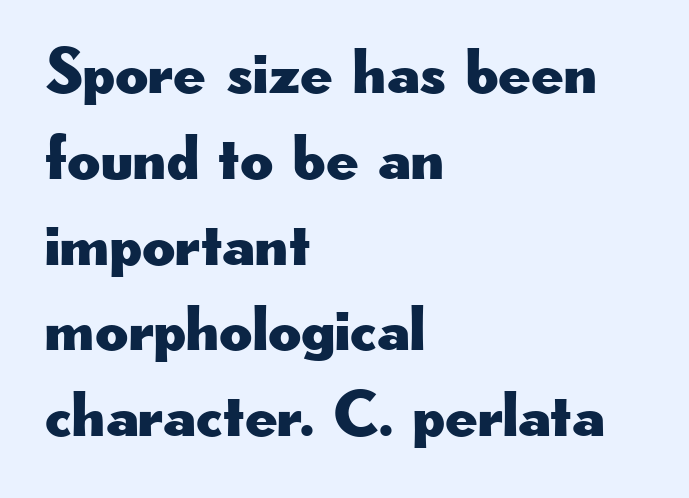
Q: Is the text italic (slanted)? A: No, it is upright.
Q: Is the typeface a serif or a sans-serif typeface? A: Sans-serif.
Q: Is the text underlined? A: No.
Q: How is the paragraph aligned? A: Left-aligned.
Q: Is the spacing between letters normal or unusually wide? A: Normal.
Q: Is the spacing between lines tight, normal or loose? A: Normal.
Q: Width (condensed, normal, or wide)? A: Wide.
Q: Stroke contrast? A: Low.
Q: x-height? A: Small.
Q: Monospaced? A: No.
